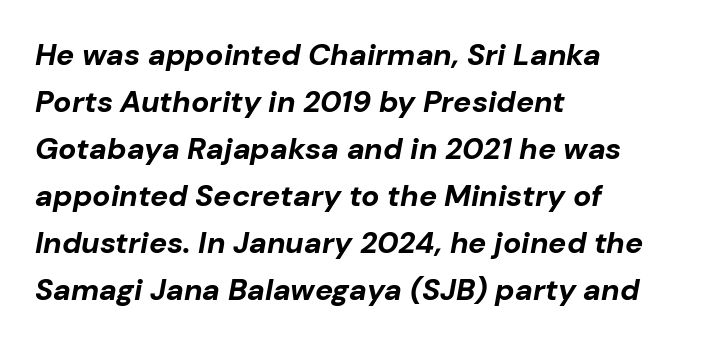
The image shows 30 px bold type, italic (leaning right); set left-aligned, normal line spacing (1.57x), normal letter spacing, not underlined; low stroke contrast and a medium x-height.
